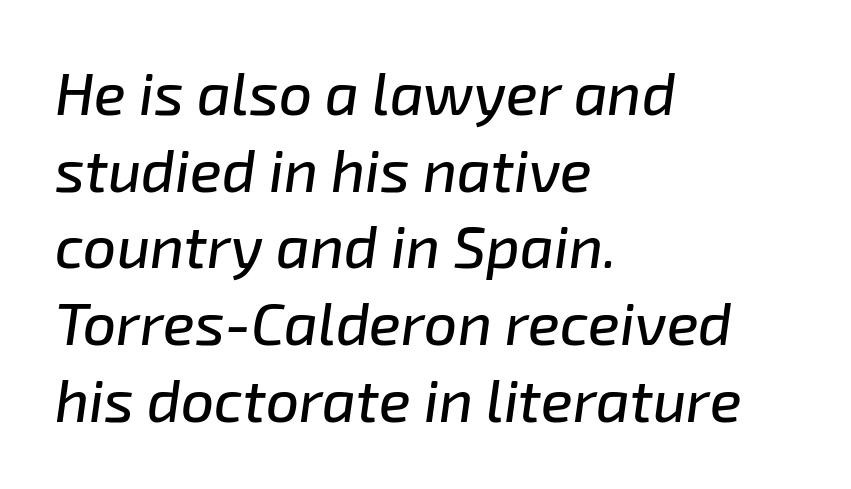
Q: Is the text italic (slanted)? A: Yes, it leans right by about 8 degrees.
Q: Is the text underlined? A: No.
Q: How is the paragraph aligned? A: Left-aligned.
Q: Is the spacing between letters normal or unusually wide? A: Normal.
Q: Is the spacing between lines tight, normal or loose? A: Normal.
Q: Width (condensed, normal, or wide)? A: Normal.
Q: Stroke contrast? A: Low.
Q: x-height? A: Medium.
Q: Monospaced? A: No.
